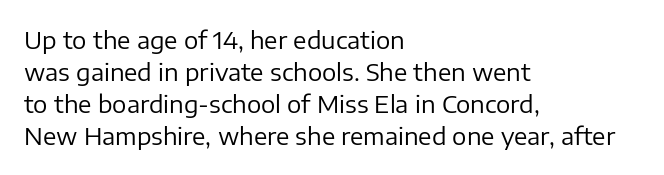
A bare baseline throughout the passage. Does the lettering tilt? It doesn't — this is upright. Leftover space on each line is placed entirely after the last word. Regarding leading, the lines here are spaced in the standard way. Inter-character spacing is left at the font's built-in metrics. Compared with a typical body face, this is equally light or lighter still.
